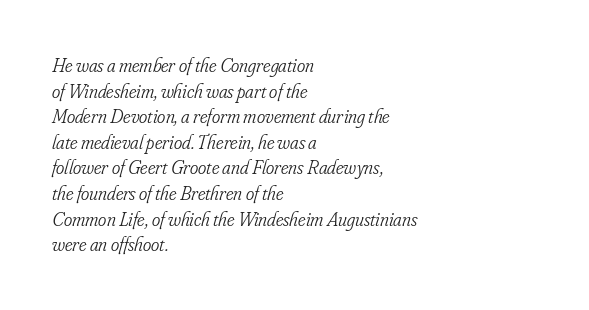
{"italic": "yes", "lean": "right", "slant_degrees": 16, "bold": "no", "underline": "no", "align": "left", "line_spacing": "normal", "line_spacing_ratio": 1.28, "letter_spacing": "normal", "letter_spacing_em": 0.0, "glyph_px": 20}
